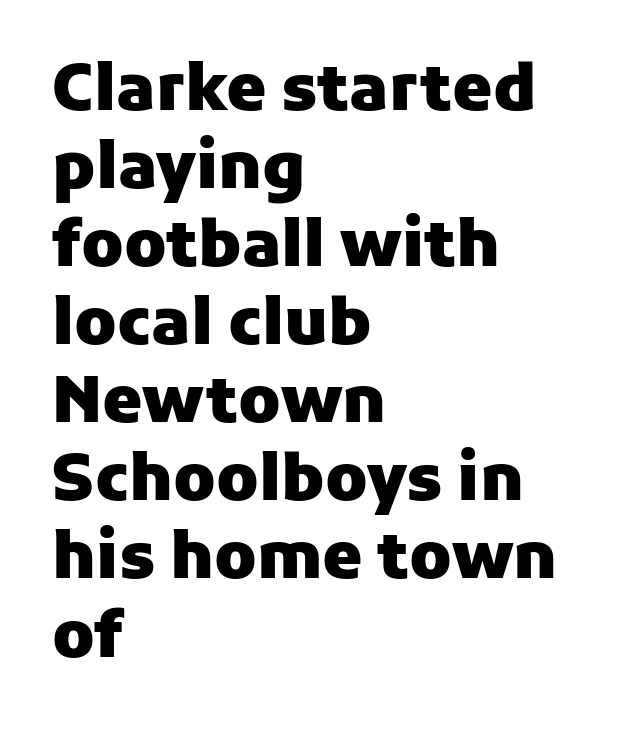
The image shows 64 px heavy sans-serif type, upright; set left-aligned, line spacing 1.22x, normal letter spacing, not underlined; low stroke contrast and a medium x-height.
